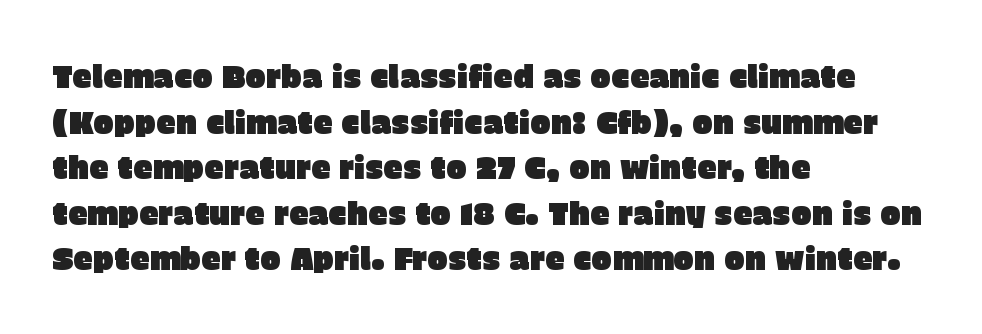
Quick note: interline space is typical. Line beginnings align vertically; line endings do not. Character widths vary here, with narrow letters taking less room than wide ones. Glance below the letters and you will spot only blank space.
